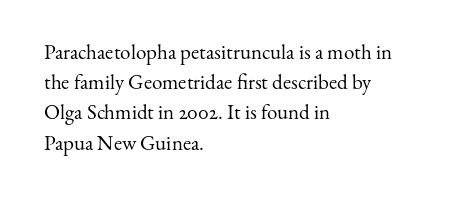
Q: Is the text bold? A: No.
Q: Is the text italic (slanted)? A: No, it is upright.
Q: Is the text underlined? A: No.
Q: How is the paragraph aligned? A: Left-aligned.
Q: Is the spacing between letters normal or unusually wide? A: Normal.
Q: Is the spacing between lines tight, normal or loose? A: Normal.
